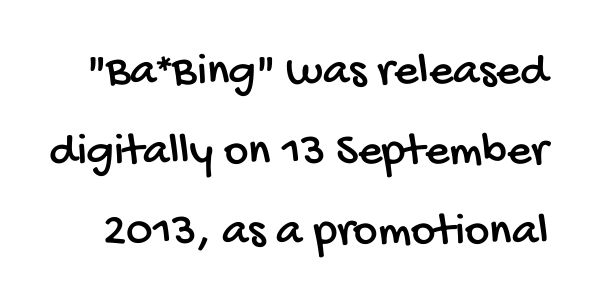
{"serif": "no", "width": "condensed", "stroke_contrast": "low", "x_height": "large", "monospaced": "no", "underline": "no", "line_spacing": "normal", "line_spacing_ratio": 1.7, "letter_spacing": "normal", "letter_spacing_em": 0.0, "glyph_px": 47}
